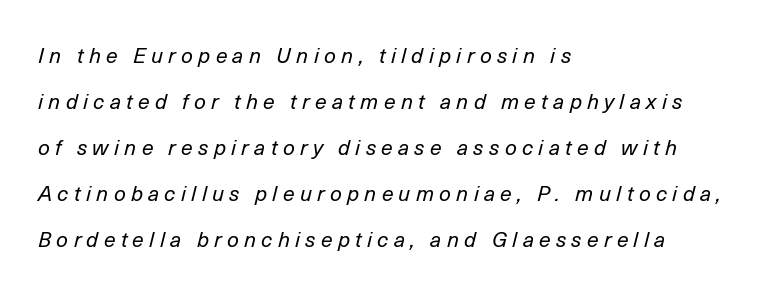
Q: Is the text bold? A: No.
Q: Is the text italic (slanted)? A: Yes, it leans right by about 14 degrees.
Q: Is the text underlined? A: No.
Q: How is the paragraph aligned? A: Left-aligned.
Q: Is the spacing between letters normal or unusually wide? A: Unusually wide.
Q: Is the spacing between lines tight, normal or loose? A: Loose.
